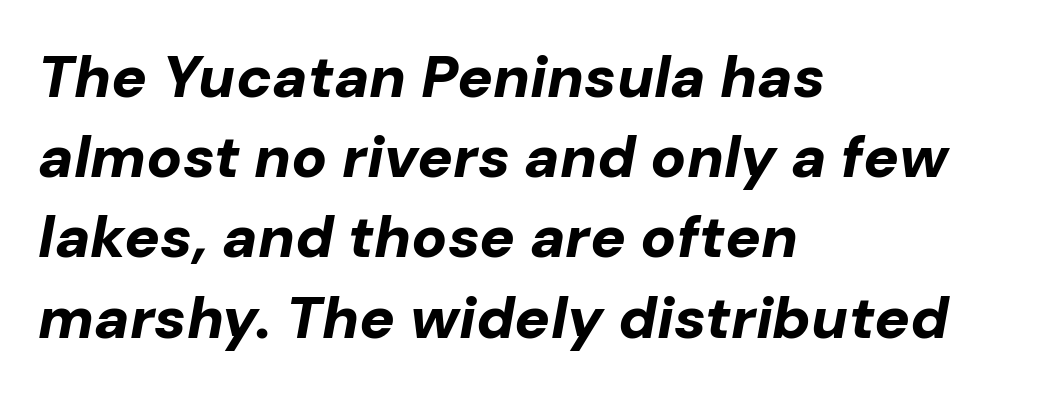
{"italic": "yes", "lean": "right", "slant_degrees": 10, "bold": "yes", "weight": "bold", "width": "normal", "stroke_contrast": "low", "x_height": "medium", "monospaced": "no", "underline": "no", "align": "left", "line_spacing": "normal", "line_spacing_ratio": 1.36, "letter_spacing": "normal", "letter_spacing_em": 0.0, "glyph_px": 59}
